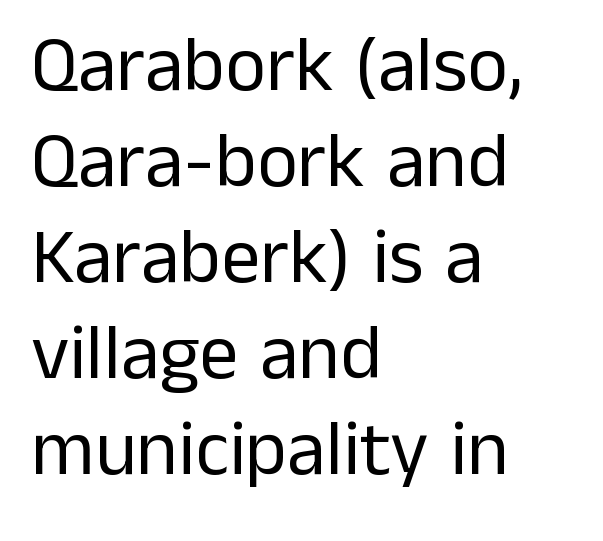
{"serif": "no", "italic": "no", "bold": "no", "weight": "regular", "width": "normal", "stroke_contrast": "low", "x_height": "medium", "monospaced": "no", "underline": "no", "align": "left", "line_spacing_ratio": 1.23, "letter_spacing": "normal", "letter_spacing_em": 0.0, "glyph_px": 78}
